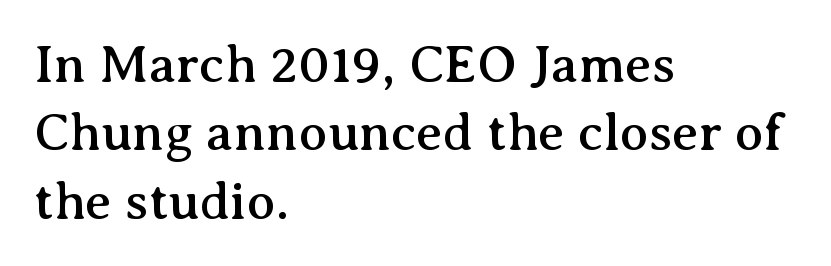
Q: Is the text italic (slanted)? A: No, it is upright.
Q: Is the typeface a serif or a sans-serif typeface? A: Serif.
Q: Is the text underlined? A: No.
Q: How is the paragraph aligned? A: Left-aligned.
Q: Is the spacing between letters normal or unusually wide? A: Normal.
Q: Is the spacing between lines tight, normal or loose? A: Normal.
Q: Width (condensed, normal, or wide)? A: Normal.
Q: Stroke contrast? A: Medium.
Q: x-height? A: Medium.
Q: Monospaced? A: No.
